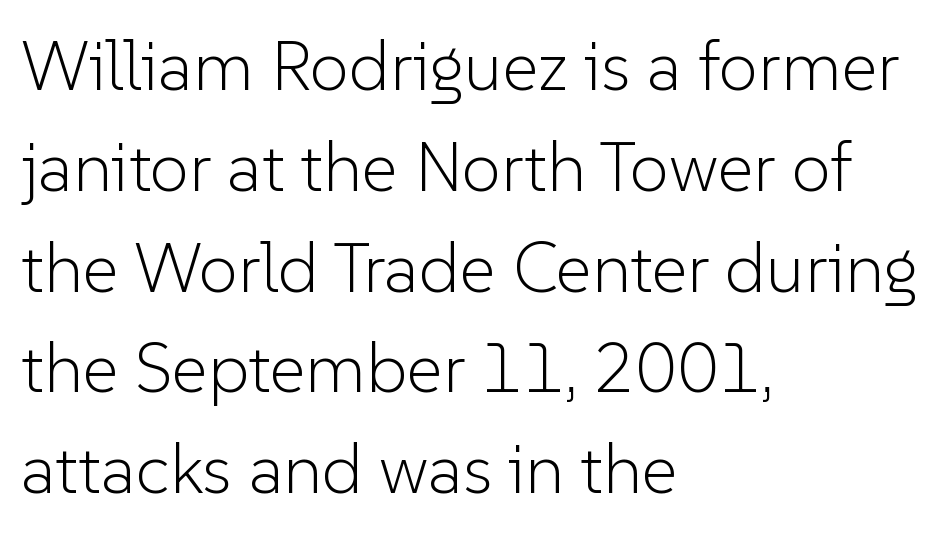
The image shows 70 px light sans-serif type, upright; set left-aligned, normal line spacing (1.44x), normal letter spacing, not underlined; low stroke contrast and a medium x-height.
